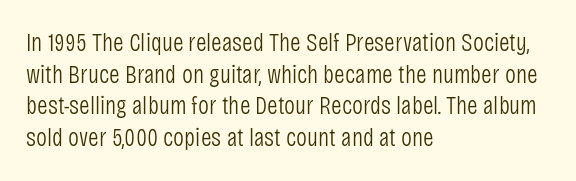
The image shows 26 px text type, upright; set left-aligned, line spacing 1.22x, normal letter spacing, not underlined.
